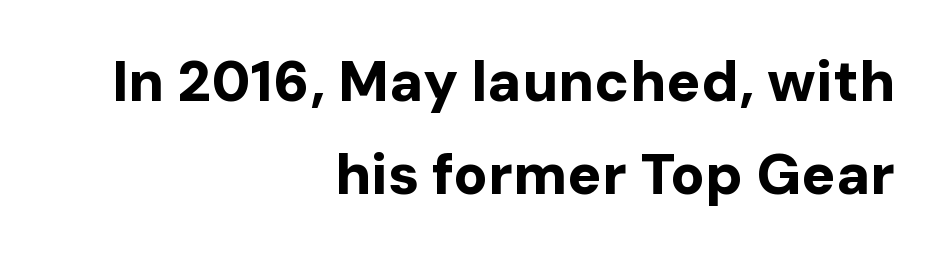
The image shows 57 px bold sans-serif type, upright; set right-aligned, normal line spacing (1.64x), normal letter spacing, not underlined; low stroke contrast and a medium x-height.
